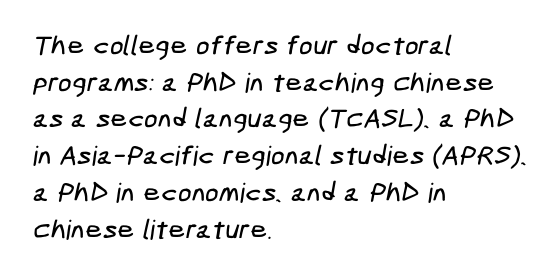
The area under the type is left untouched. Line beginnings align vertically; line endings do not. Each new line begins a customary step beneath the previous one. Nothing unusual about the tracking: characters are spaced as the font intends.
